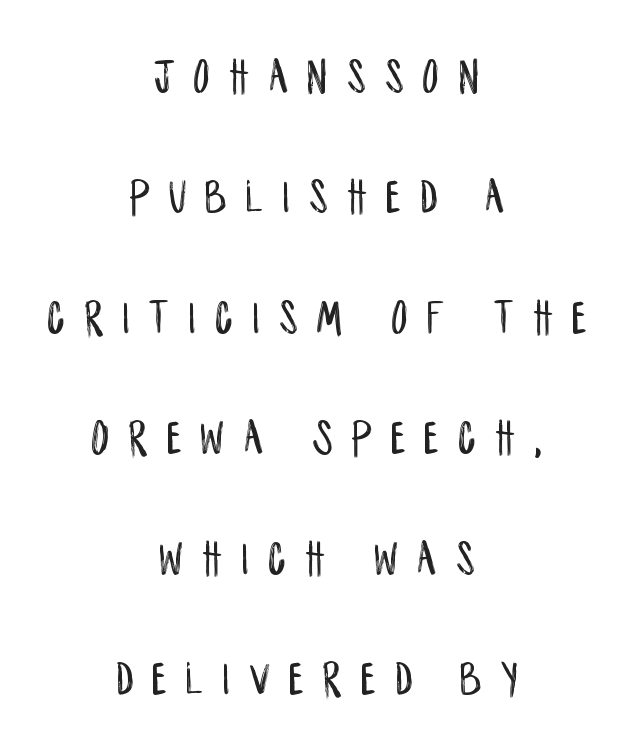
Horizontally, the lines are justified to the midpoint only. These lines are composed in type without serifs. The letters advance in unequal steps, a hallmark of proportional type. Is there much room between lines? Yes — plenty of vertical air separates them. You can tell it's not italic because the verticals are truly vertical. Rule under the text: the space is simply empty.
